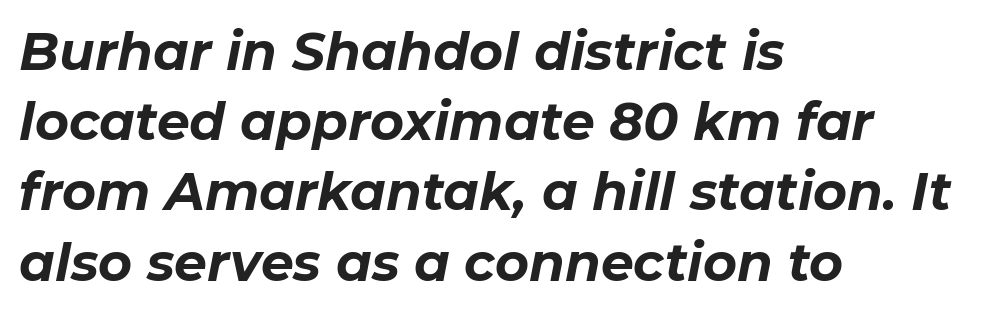
Tracking here is standard; glyphs follow each other at the usual distance. Students, this is bold: see how much ink each stroke carries. Left-aligned paragraph, ragged on the right. Here the designer chose a conventional face with non-uniform glyph widths.
